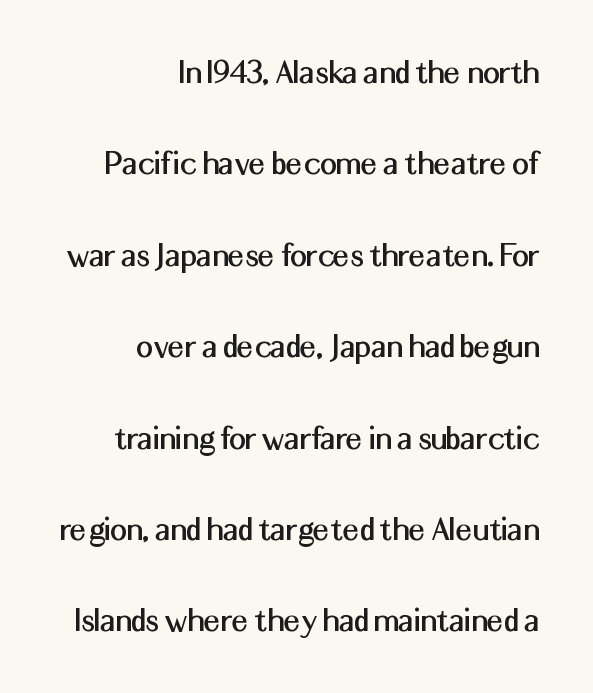
{"serif": "no", "italic": "no", "width": "normal", "stroke_contrast": "medium", "x_height": "medium", "monospaced": "no", "underline": "no", "align": "right", "line_spacing": "loose", "line_spacing_ratio": 2.47, "letter_spacing": "normal", "letter_spacing_em": 0.0, "glyph_px": 37}
